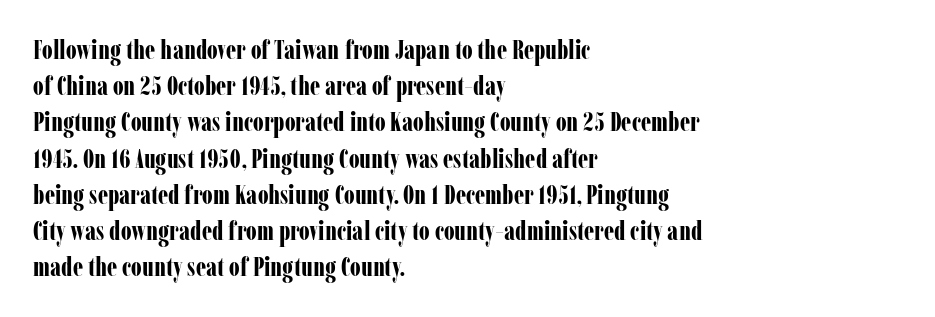
Q: Is the text bold? A: Yes.
Q: Is the text italic (slanted)? A: No, it is upright.
Q: Is the text underlined? A: No.
Q: How is the paragraph aligned? A: Left-aligned.
Q: Is the spacing between letters normal or unusually wide? A: Normal.
Q: Is the spacing between lines tight, normal or loose? A: Normal.
